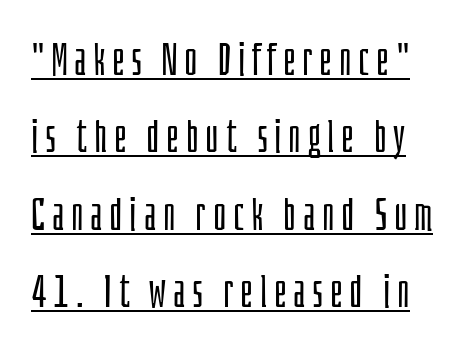
These lines are composed in type without serifs. Proportional: the letters do not fall into vertical columns. Compared with a typical body face, this is equally light or lighter still. Honestly, the underline is the first thing you notice here.
